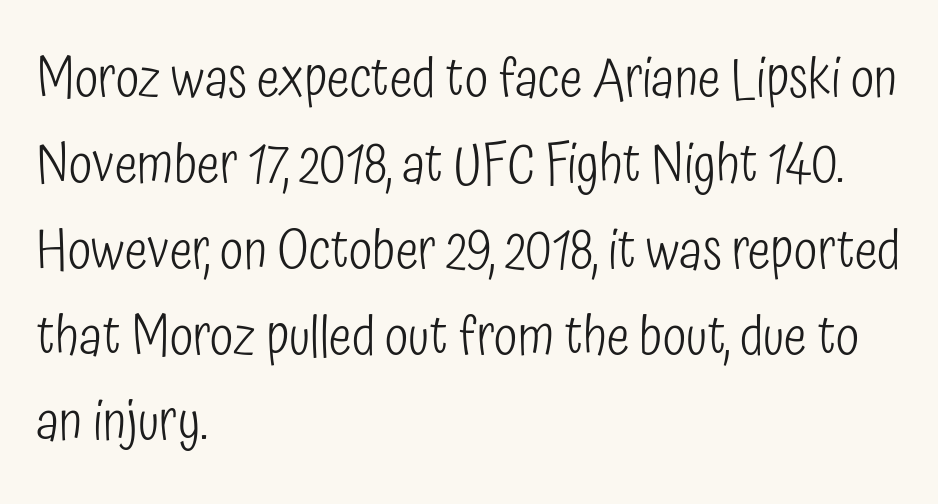
The image shows 54 px light, condensed sans-serif type, upright; set left-aligned, normal line spacing (1.59x), normal letter spacing, not underlined; low stroke contrast and a medium x-height.
